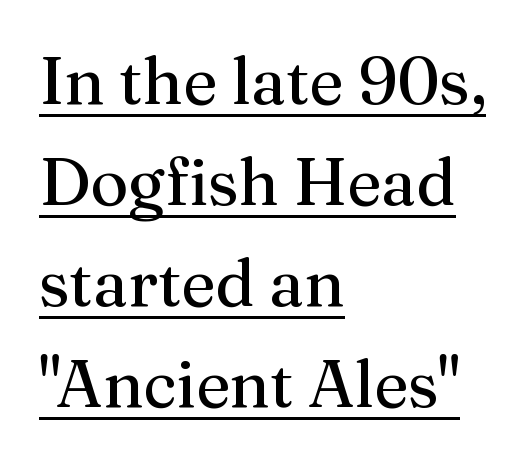
Q: Is the text bold? A: No.
Q: Is the text italic (slanted)? A: No, it is upright.
Q: Is the typeface a serif or a sans-serif typeface? A: Serif.
Q: Is the text underlined? A: Yes.
Q: How is the paragraph aligned? A: Left-aligned.
Q: Is the spacing between letters normal or unusually wide? A: Normal.
Q: Is the spacing between lines tight, normal or loose? A: Normal.
Q: Width (condensed, normal, or wide)? A: Normal.
Q: Stroke contrast? A: Medium.
Q: x-height? A: Medium.
Q: Monospaced? A: No.
